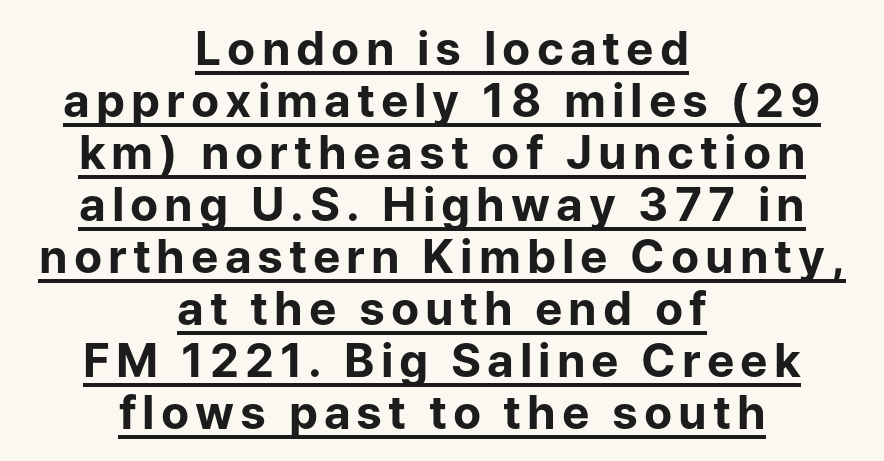
What's the leading like? Squeezed, with rows nearly overlapping. Do the characters align in a grid? No, the font is proportional. What weight is shown? A full bold with thick strokes. Decoration check: the copy is underlined. Letterform terminals end flat and unadorned throughout the passage.
